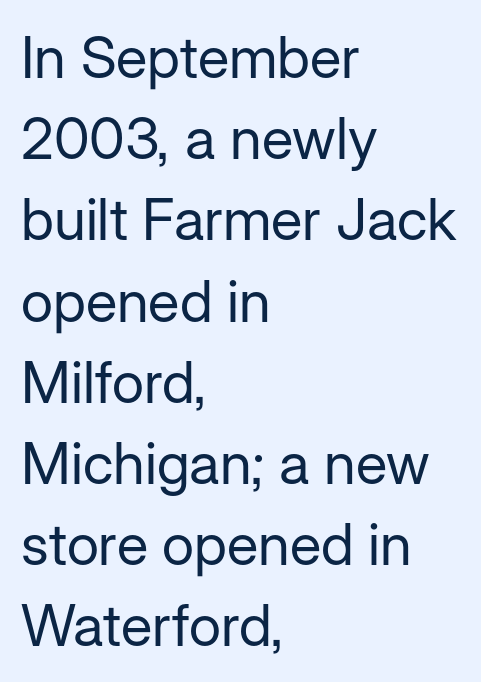
{"serif": "no", "italic": "no", "bold": "no", "weight": "regular", "width": "normal", "stroke_contrast": "low", "x_height": "medium", "monospaced": "no", "underline": "no", "align": "left", "line_spacing": "normal", "line_spacing_ratio": 1.4, "letter_spacing": "normal", "letter_spacing_em": 0.0, "glyph_px": 58}
